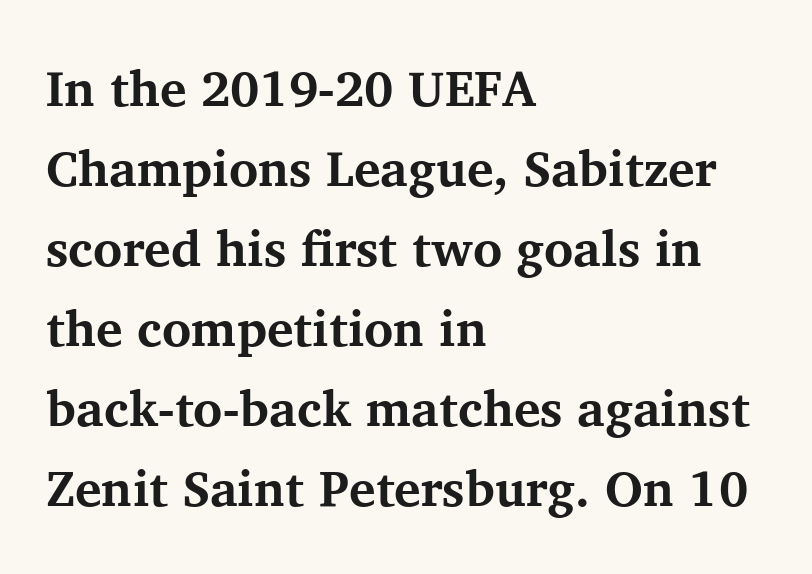
{"serif": "yes", "italic": "no", "bold": "yes", "weight": "bold", "width": "normal", "stroke_contrast": "medium", "x_height": "medium", "monospaced": "no", "underline": "no", "align": "left", "line_spacing": "normal", "line_spacing_ratio": 1.6, "letter_spacing": "normal", "letter_spacing_em": 0.0, "glyph_px": 50}
